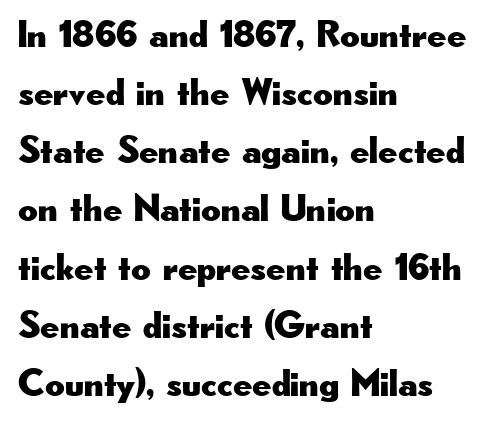
Q: Is the text italic (slanted)? A: No, it is upright.
Q: Is the typeface a serif or a sans-serif typeface? A: Sans-serif.
Q: Is the text underlined? A: No.
Q: How is the paragraph aligned? A: Left-aligned.
Q: Is the spacing between letters normal or unusually wide? A: Normal.
Q: Is the spacing between lines tight, normal or loose? A: Normal.
Q: Width (condensed, normal, or wide)? A: Wide.
Q: Stroke contrast? A: Low.
Q: x-height? A: Small.
Q: Monospaced? A: No.
